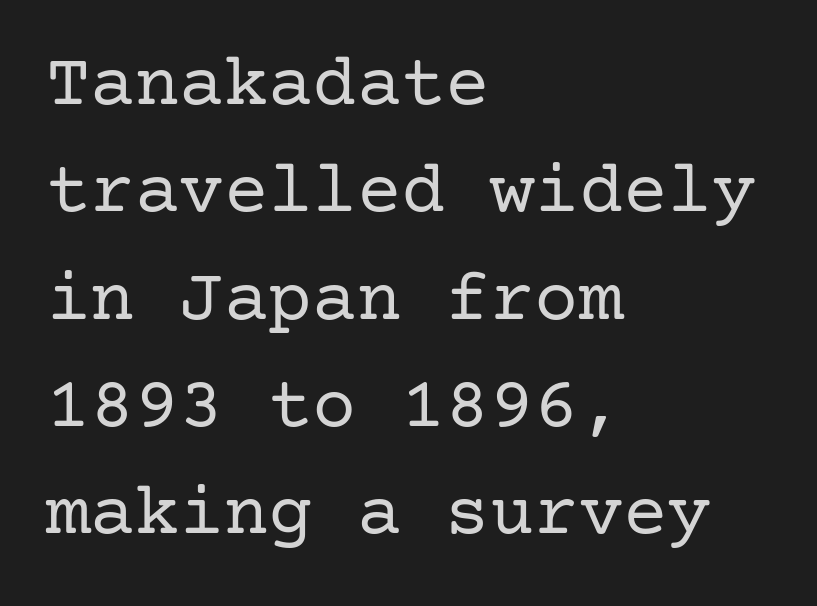
Q: Is the text bold? A: No.
Q: Is the text italic (slanted)? A: No, it is upright.
Q: Is the typeface a serif or a sans-serif typeface? A: Serif.
Q: Is the text underlined? A: No.
Q: How is the paragraph aligned? A: Left-aligned.
Q: Is the spacing between letters normal or unusually wide? A: Normal.
Q: Is the spacing between lines tight, normal or loose? A: Normal.
Q: Width (condensed, normal, or wide)? A: Normal.
Q: Stroke contrast? A: Low.
Q: x-height? A: Medium.
